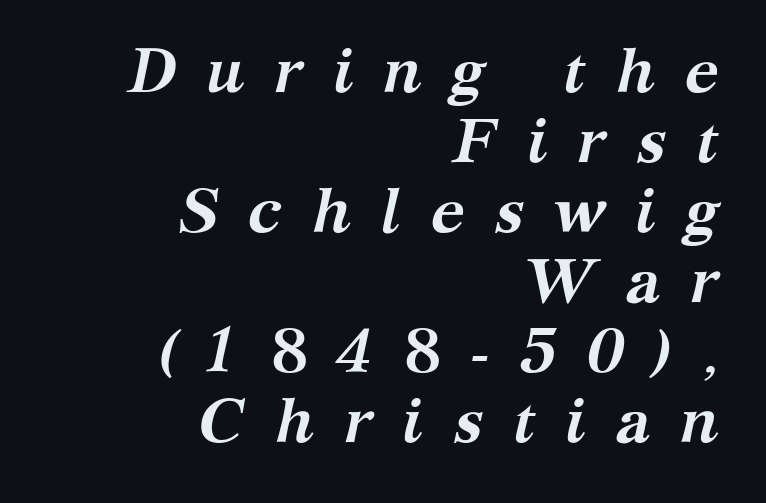
Leftover space on each line is placed entirely before the opening word. There's an unmistakable incline to the writing here. Does the type have serifs? Yes, each stem ends in a small foot. Successive baselines arrive quickly, one right under another. Does extra space separate the letters? Yes, quite a lot of it. The glyphs have the mass of a bold cut.
